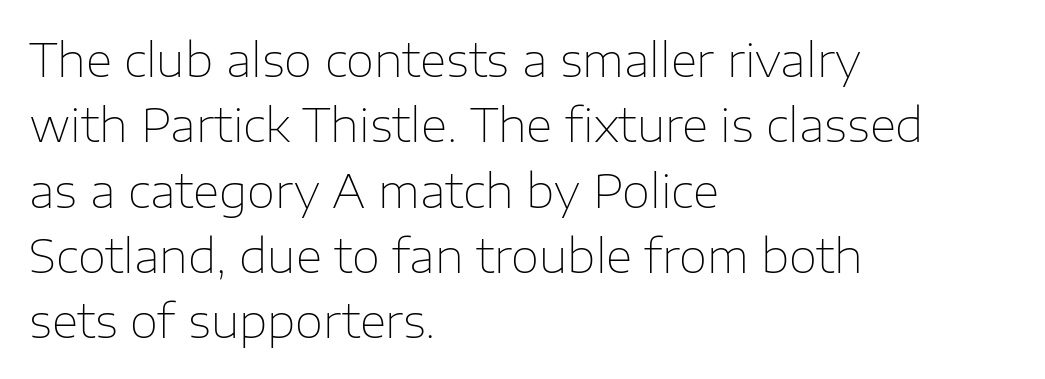
The image shows 46 px thin sans-serif type, upright; set left-aligned, normal line spacing (1.42x), normal letter spacing, not underlined; low stroke contrast and a medium x-height.
